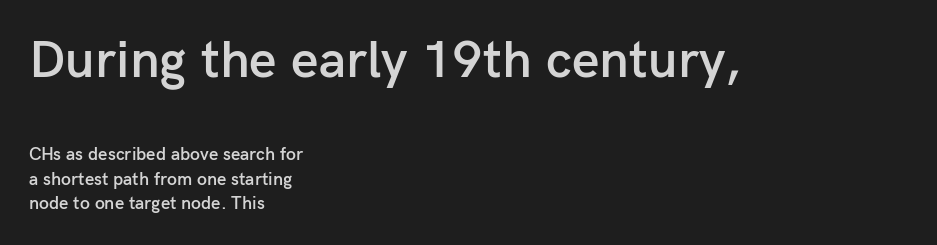
The passage shown is semibold, sitting just below true bold. Standard letterfit; no display-style spreading of the glyphs. Nope, no serifs anywhere on these letters. The rendering uses natural spacing where letterforms have individual widths. Reading down the column, the eye jumps a familiar distance to each next line.
